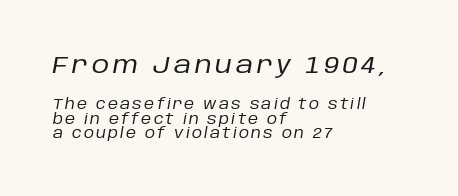
There's an unmistakable incline to the writing here. Rows of type sit shoulder to shoulder in the vertical direction. The foot of each line stays bare and open. The initial chunk of copy outweighs the following chunk in type size. Does the copy run flush right? No — it runs flush left. The characters are drawn with everyday or finer stroke widths.
